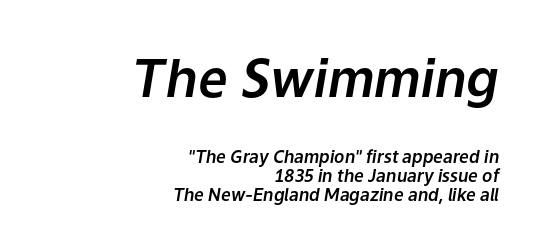
The image shows 52 px text type, italic (leaning right); set right-aligned, tight line spacing (1.12x), normal letter spacing, not underlined; the first (top) block is 3.06x larger; low stroke contrast and a medium x-height.
